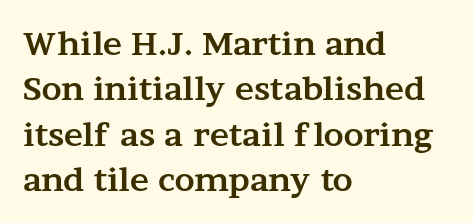
{"serif": "yes", "italic": "no", "bold": "yes", "weight": "bold", "width": "wide", "stroke_contrast": "medium", "x_height": "medium", "monospaced": "no", "underline": "no", "align": "left", "line_spacing": "normal", "line_spacing_ratio": 1.42, "letter_spacing": "normal", "letter_spacing_em": 0.0, "glyph_px": 32}
